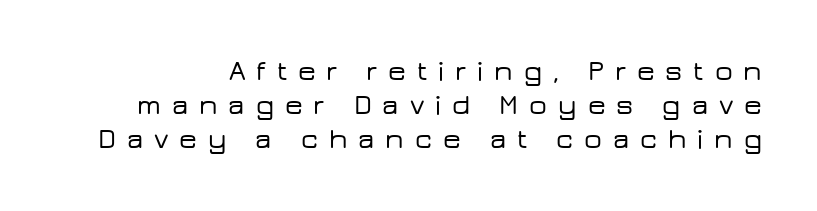
{"serif": "no", "italic": "no", "width": "wide", "stroke_contrast": "low", "x_height": "medium", "monospaced": "no", "underline": "no", "line_spacing_ratio": 1.21, "letter_spacing": "wide", "letter_spacing_em": 0.39, "glyph_px": 28}
